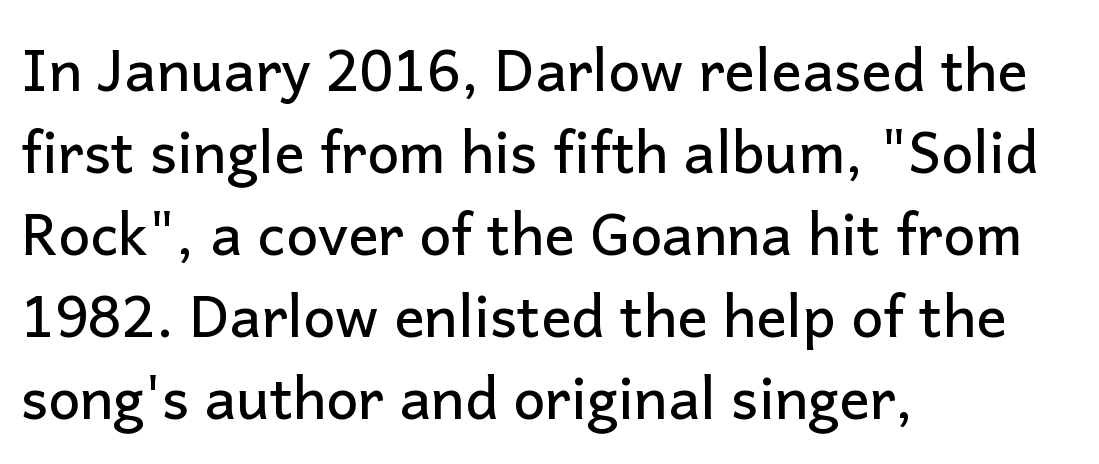
The image shows 57 px sans-serif type, upright; set left-aligned, normal line spacing (1.44x), normal letter spacing, not underlined; low stroke contrast and a medium x-height.
